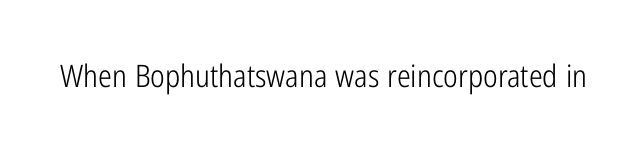
The image shows 31 px light, condensed sans-serif type, upright; set normal letter spacing, not underlined; low stroke contrast and a medium x-height.
